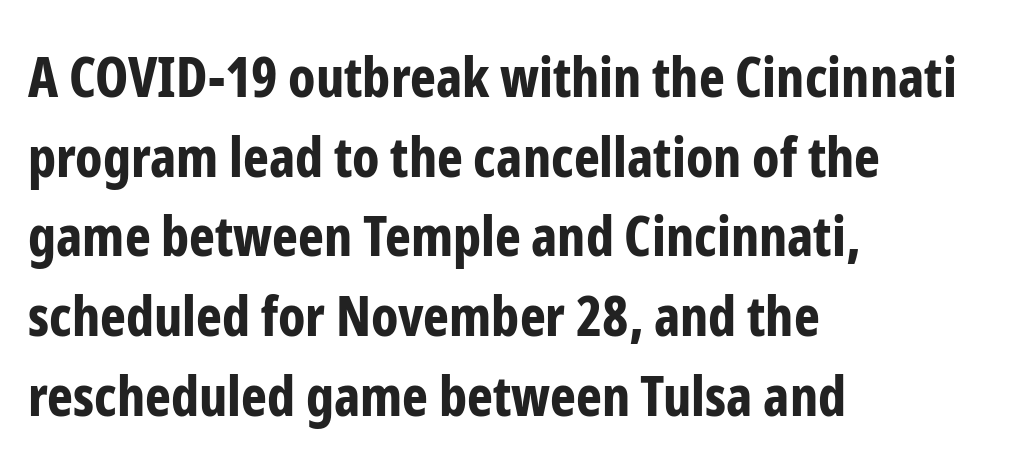
The lettering holds an erect, upright posture throughout. Line beginnings align vertically; line endings do not. One glance says typical: line gaps are just what's usual. Students, this is bold: see how much ink each stroke carries.
